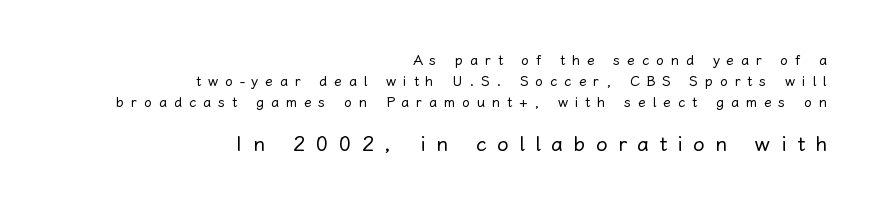
The image shows 21 px text type, upright; set right-aligned, normal line spacing (1.49x), unusually wide letter spacing (+0.49 em), not underlined; the second (bottom) block is 1.5x larger.
